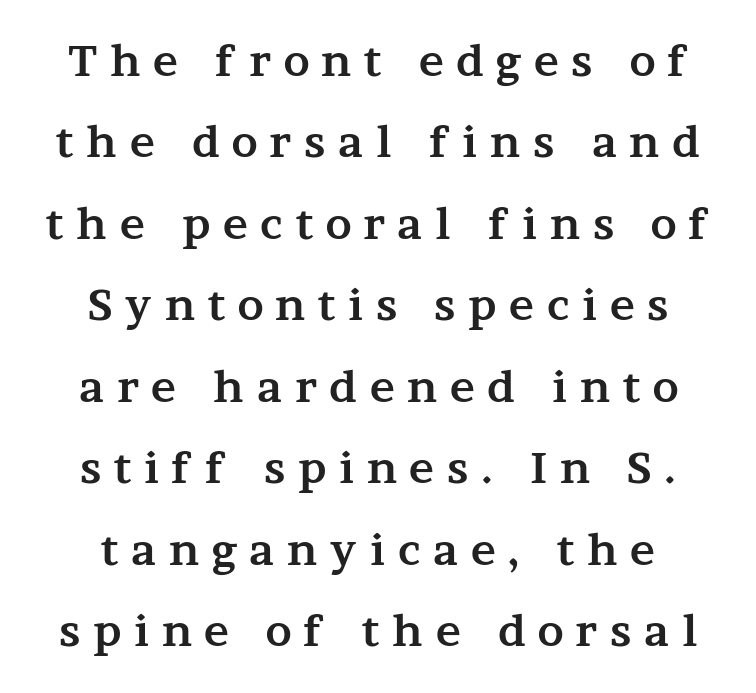
{"serif": "yes", "italic": "no", "bold": "yes", "weight": "bold", "width": "wide", "stroke_contrast": "medium", "x_height": "medium", "monospaced": "no", "underline": "no", "align": "center", "line_spacing": "loose", "line_spacing_ratio": 1.94, "letter_spacing": "wide", "letter_spacing_em": 0.3, "glyph_px": 42}
